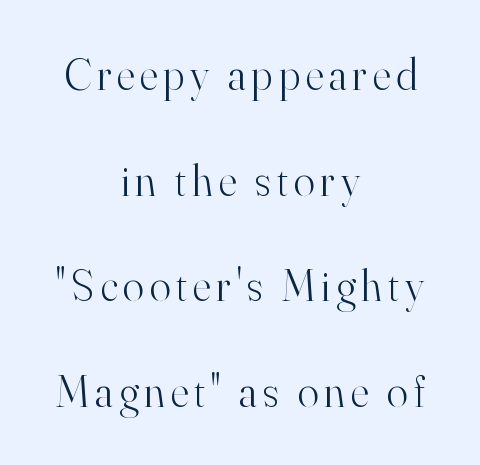
{"serif": "yes", "italic": "no", "bold": "no", "weight": "light", "width": "normal", "stroke_contrast": "high", "x_height": "small", "monospaced": "no", "underline": "no", "align": "center", "line_spacing": "loose", "line_spacing_ratio": 2.4, "glyph_px": 44}
